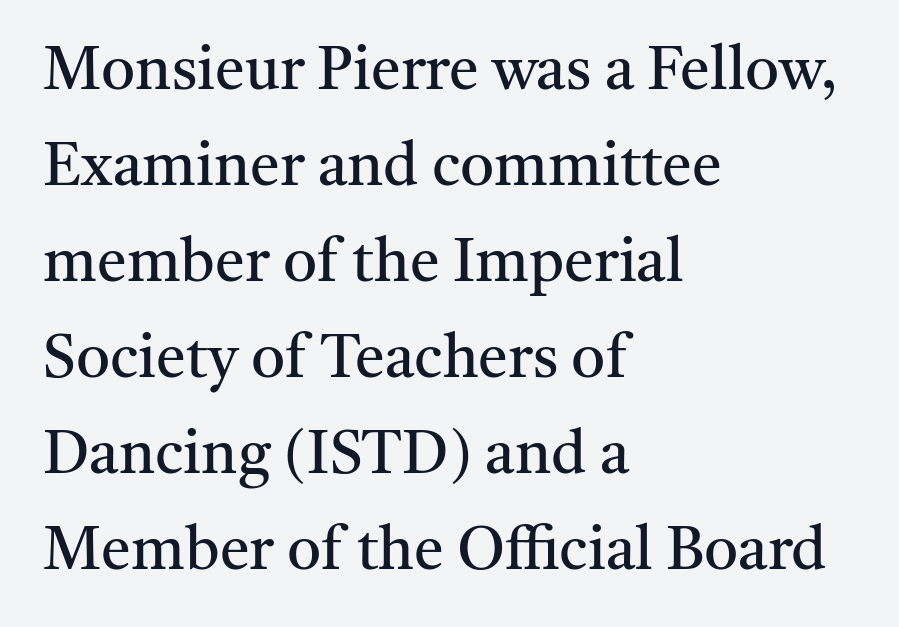
The image shows 60 px regular-weight serif type, upright; set left-aligned, normal line spacing (1.6x), normal letter spacing, not underlined; medium stroke contrast and a medium x-height.
